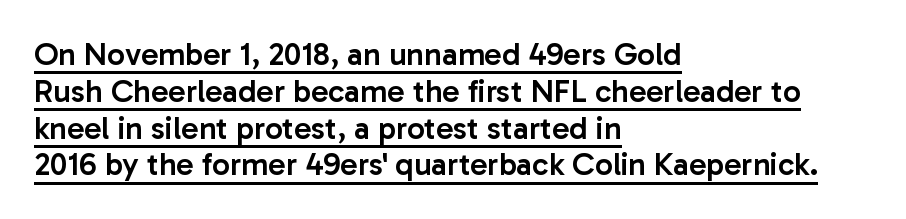
The glyphs have the mass of a demibold cut, below bold. No italicization has been applied; the sample stays upright. Notice how the passage keeps a crisp vertical edge on the left only. Leading: reduced. I'd call this a sans setting — the letters go barefoot.
